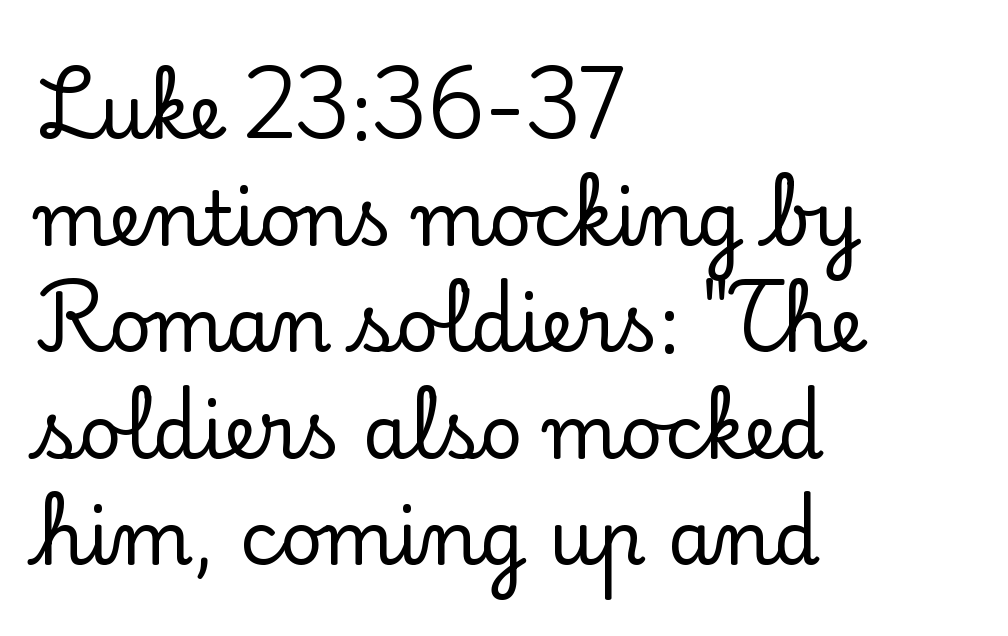
Q: Is the text italic (slanted)? A: No, it is upright.
Q: Is the typeface a serif or a sans-serif typeface? A: Serif.
Q: Is the text underlined? A: No.
Q: How is the paragraph aligned? A: Left-aligned.
Q: Is the spacing between letters normal or unusually wide? A: Normal.
Q: Is the spacing between lines tight, normal or loose? A: Normal.
Q: Width (condensed, normal, or wide)? A: Normal.
Q: Stroke contrast? A: Low.
Q: x-height? A: Small.
Q: Monospaced? A: No.
